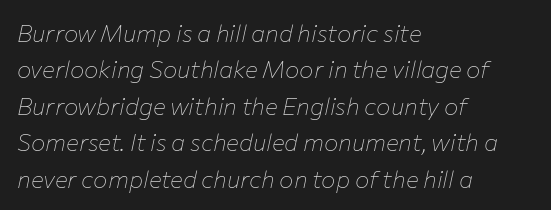
{"italic": "yes", "lean": "right", "slant_degrees": 12, "bold": "no", "underline": "no", "align": "left", "line_spacing": "normal", "line_spacing_ratio": 1.52, "letter_spacing": "normal", "letter_spacing_em": 0.0, "glyph_px": 24}
